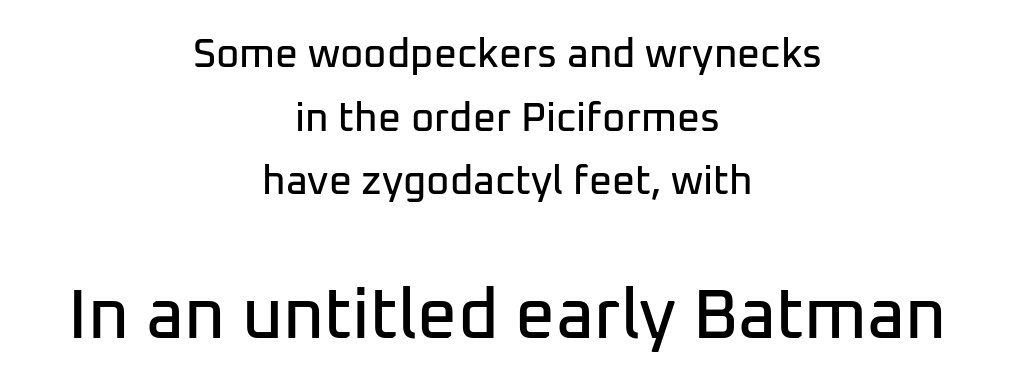
The image shows 70 px sans-serif type, upright; set centered, normal line spacing (1.59x), normal letter spacing, not underlined; the second (bottom) block is 1.75x larger; low stroke contrast and a medium x-height.
